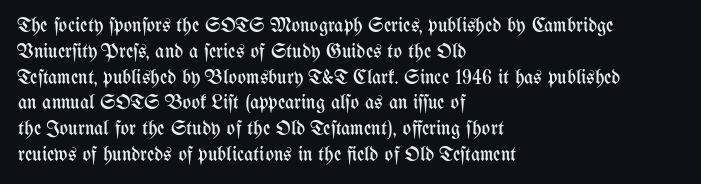
The image shows 20 px text type, upright; set left-aligned, normal line spacing (1.29x), normal letter spacing, not underlined.
